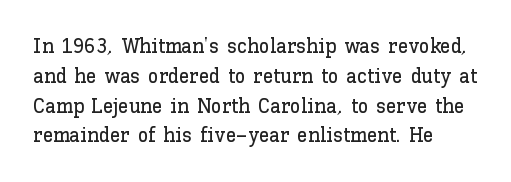
Q: Is the text italic (slanted)? A: No, it is upright.
Q: Is the text underlined? A: No.
Q: How is the paragraph aligned? A: Left-aligned.
Q: Is the spacing between letters normal or unusually wide? A: Normal.
Q: Is the spacing between lines tight, normal or loose? A: Normal.
